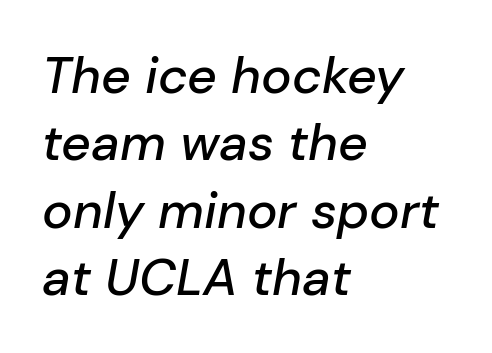
Rule under the text: the space is simply empty. Standard letterfit; no display-style spreading of the glyphs. Is this a fixed-width face? No — the glyphs have proportional, varying widths. Quick note: interline space is typical.
